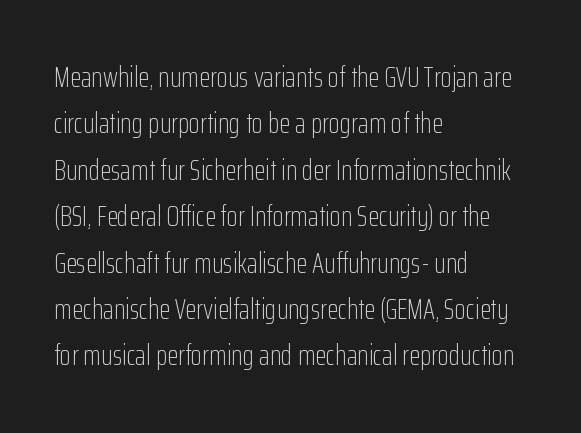
Q: Is the text bold? A: No.
Q: Is the text italic (slanted)? A: No, it is upright.
Q: Is the typeface a serif or a sans-serif typeface? A: Sans-serif.
Q: Is the text underlined? A: No.
Q: How is the paragraph aligned? A: Left-aligned.
Q: Is the spacing between letters normal or unusually wide? A: Normal.
Q: Is the spacing between lines tight, normal or loose? A: Normal.
Q: Width (condensed, normal, or wide)? A: Condensed.
Q: Stroke contrast? A: Low.
Q: x-height? A: Medium.
Q: Monospaced? A: No.
